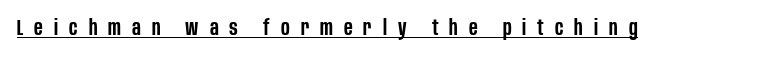
Inter-character spacing is expanded well beyond the font's built-in metrics. Moderately thickened strokes mark this as semibold type. The axis of the letterforms is exactly vertical. You can see a thin bar hugging the bottom of the glyphs.
